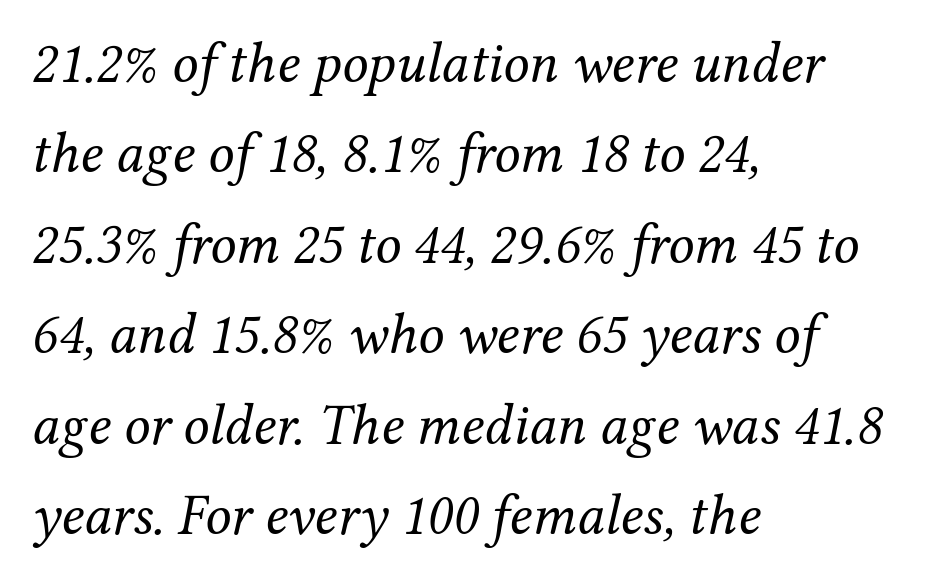
The image shows 58 px regular-weight serif type, italic (leaning right); set left-aligned, normal line spacing (1.56x), normal letter spacing, not underlined; medium stroke contrast and a medium x-height.
